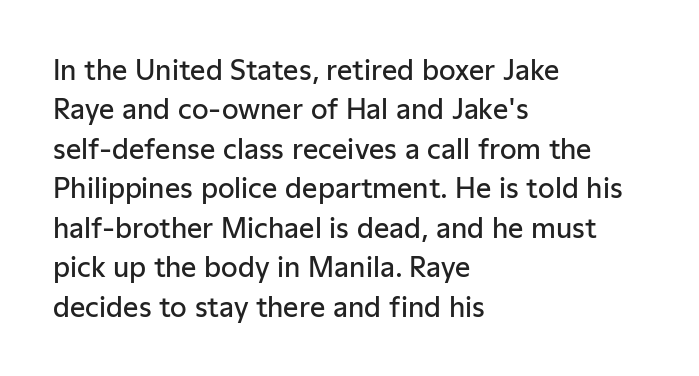
The image shows 27 px text type, upright; set left-aligned, normal line spacing (1.46x), normal letter spacing, not underlined.
